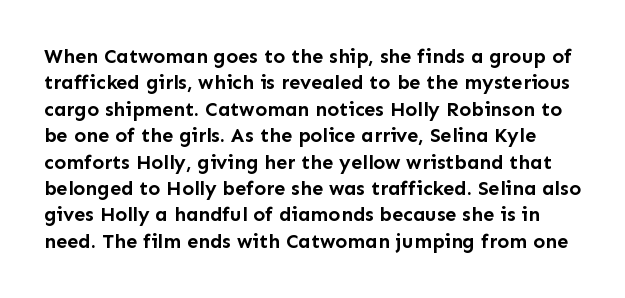
The image shows 20 px bold type, upright; set normal line spacing (1.32x), normal letter spacing, not underlined.
